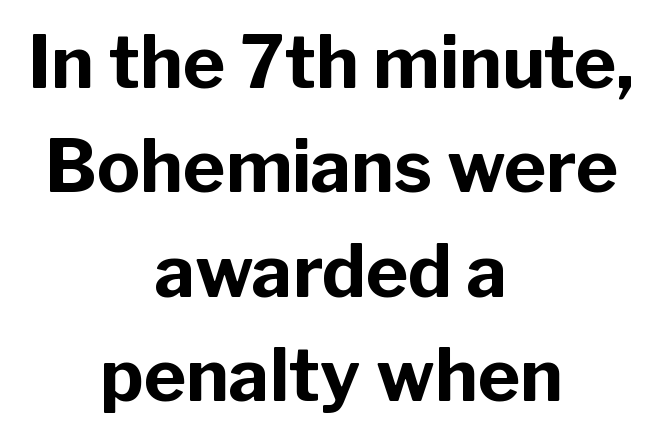
Characters follow at the spacing the type designer built in. Posture: vertical. Each letter keeps its own natural width here, so spacing adapts to shape. Layout note: lines centered. A sans-serif font was chosen for this passage. The leading is moderate, giving the passage an even texture.
